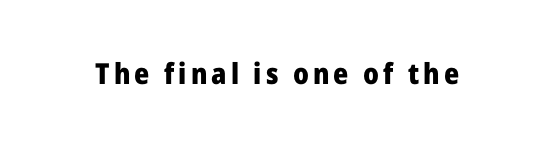
The image shows 29 px heavy sans-serif type, upright; set not underlined; low stroke contrast and a medium x-height.
